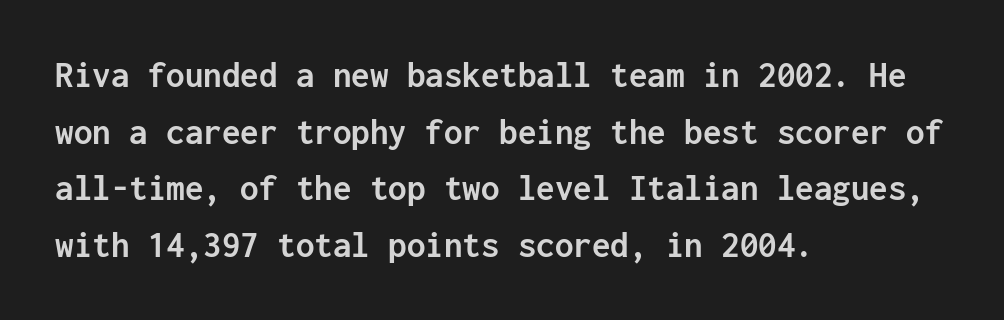
The image shows 37 px semibold sans-serif type, upright, monospaced; set left-aligned, normal line spacing (1.53x), normal letter spacing, not underlined; low stroke contrast and a medium x-height.
